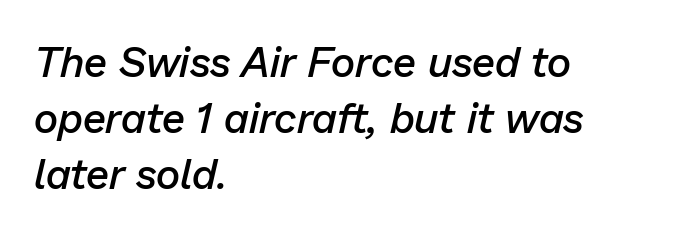
{"italic": "yes", "lean": "right", "slant_degrees": 13, "bold": "semi", "weight": "semibold", "width": "normal", "stroke_contrast": "low", "x_height": "medium", "monospaced": "no", "underline": "no", "align": "left", "line_spacing": "normal", "line_spacing_ratio": 1.33, "letter_spacing": "normal", "letter_spacing_em": 0.0, "glyph_px": 42}
